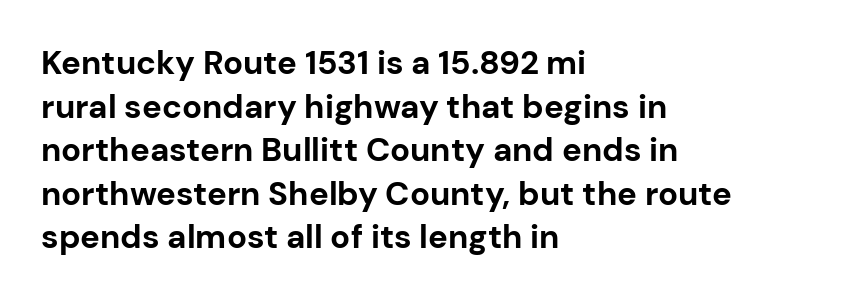
Q: Is the text bold? A: Yes.
Q: Is the text italic (slanted)? A: No, it is upright.
Q: Is the typeface a serif or a sans-serif typeface? A: Sans-serif.
Q: Is the text underlined? A: No.
Q: How is the paragraph aligned? A: Left-aligned.
Q: Is the spacing between letters normal or unusually wide? A: Normal.
Q: Is the spacing between lines tight, normal or loose? A: Normal.
Q: Width (condensed, normal, or wide)? A: Normal.
Q: Stroke contrast? A: Low.
Q: x-height? A: Medium.
Q: Monospaced? A: No.
